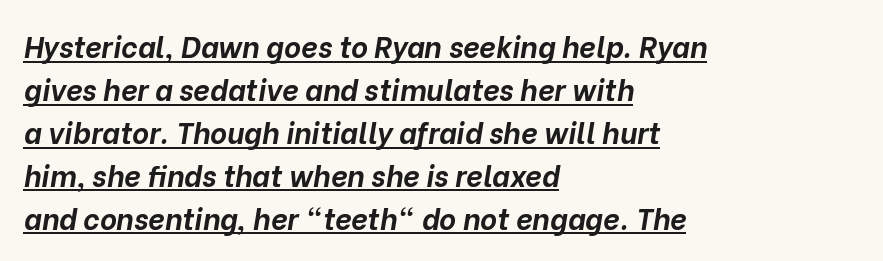
{"italic": "yes", "lean": "right", "slant_degrees": 10, "bold": "yes", "weight": "bold", "width": "normal", "stroke_contrast": "low", "x_height": "medium", "monospaced": "no", "underline": "yes", "align": "left", "line_spacing": "normal", "line_spacing_ratio": 1.48, "letter_spacing": "normal", "letter_spacing_em": 0.0, "glyph_px": 29}
